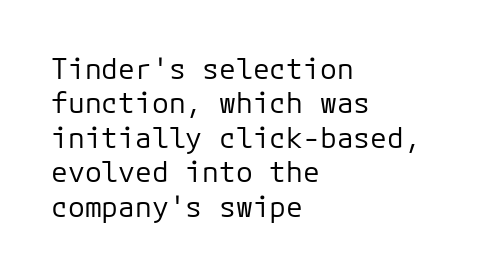
{"serif": "no", "italic": "no", "bold": "no", "weight": "regular", "width": "normal", "stroke_contrast": "low", "x_height": "medium", "underline": "no", "align": "left", "line_spacing_ratio": 1.23, "letter_spacing": "normal", "letter_spacing_em": 0.0, "glyph_px": 28}
